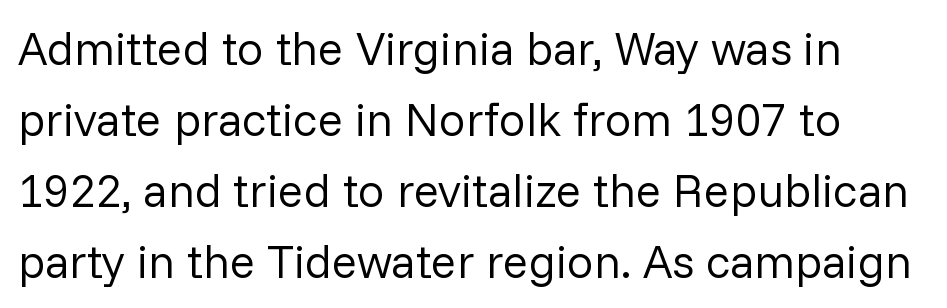
Serif or sans? Sans — the stroke terminals are bare. Each letter keeps its own natural width here, so spacing adapts to shape. This sample uses an upright cut, with every glyph sitting square on the baseline. Honestly, the letter spacing is just normal — you wouldn't notice it. A light-to-regular cut is what we see here. How would I describe the line gaps? Plain and ordinary.
